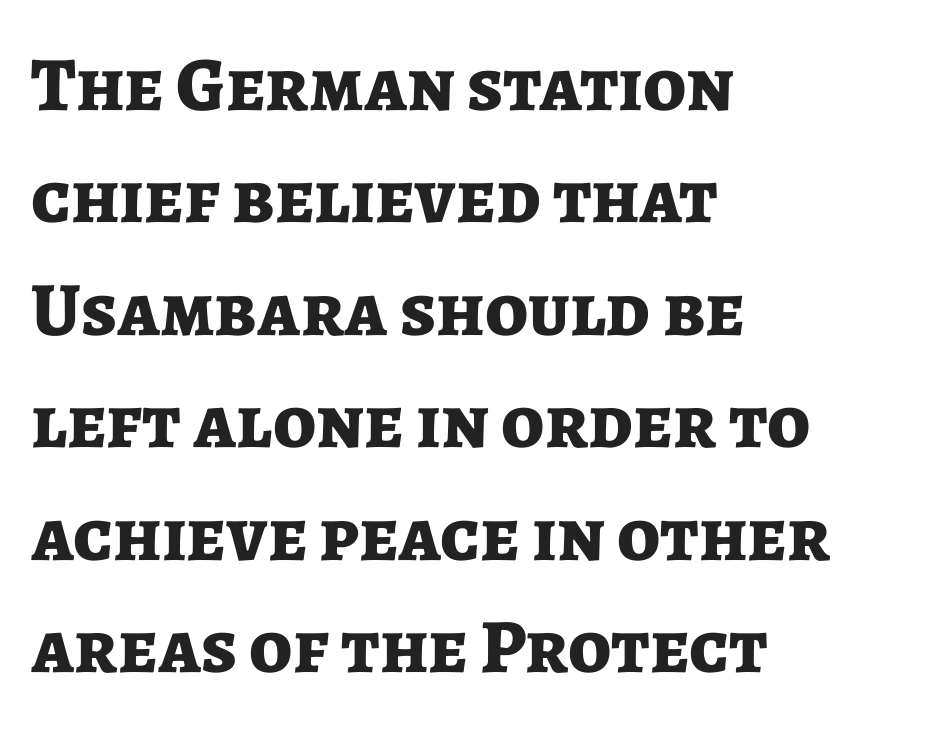
Q: Is the text bold? A: Yes.
Q: Is the text italic (slanted)? A: No, it is upright.
Q: Is the typeface a serif or a sans-serif typeface? A: Sans-serif.
Q: Is the text underlined? A: No.
Q: How is the paragraph aligned? A: Left-aligned.
Q: Is the spacing between letters normal or unusually wide? A: Normal.
Q: Is the spacing between lines tight, normal or loose? A: Normal.
Q: Width (condensed, normal, or wide)? A: Normal.
Q: Stroke contrast? A: Low.
Q: x-height? A: Medium.
Q: Monospaced? A: No.
